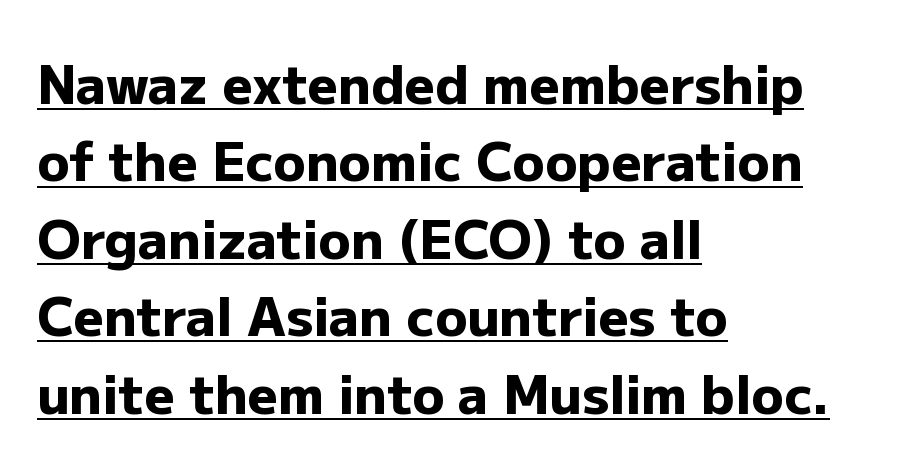
Q: Is the text bold? A: Yes.
Q: Is the text italic (slanted)? A: No, it is upright.
Q: Is the typeface a serif or a sans-serif typeface? A: Sans-serif.
Q: Is the text underlined? A: Yes.
Q: How is the paragraph aligned? A: Left-aligned.
Q: Is the spacing between letters normal or unusually wide? A: Normal.
Q: Is the spacing between lines tight, normal or loose? A: Normal.
Q: Width (condensed, normal, or wide)? A: Normal.
Q: Stroke contrast? A: Low.
Q: x-height? A: Medium.
Q: Monospaced? A: No.
